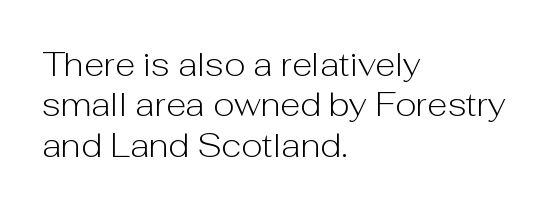
Q: Is the text bold? A: No.
Q: Is the text italic (slanted)? A: No, it is upright.
Q: Is the typeface a serif or a sans-serif typeface? A: Sans-serif.
Q: Is the text underlined? A: No.
Q: How is the paragraph aligned? A: Left-aligned.
Q: Is the spacing between letters normal or unusually wide? A: Normal.
Q: Width (condensed, normal, or wide)? A: Normal.
Q: Stroke contrast? A: Low.
Q: x-height? A: Medium.
Q: Monospaced? A: No.
